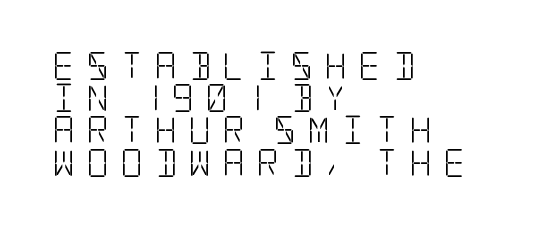
Q: Is the text bold? A: No.
Q: Is the text italic (slanted)? A: No, it is upright.
Q: Is the typeface a serif or a sans-serif typeface? A: Serif.
Q: Is the text underlined? A: No.
Q: How is the paragraph aligned? A: Left-aligned.
Q: Is the spacing between letters normal or unusually wide? A: Unusually wide.
Q: Is the spacing between lines tight, normal or loose? A: Tight.
Q: Width (condensed, normal, or wide)? A: Condensed.
Q: Stroke contrast? A: Low.
Q: x-height? A: Large.
